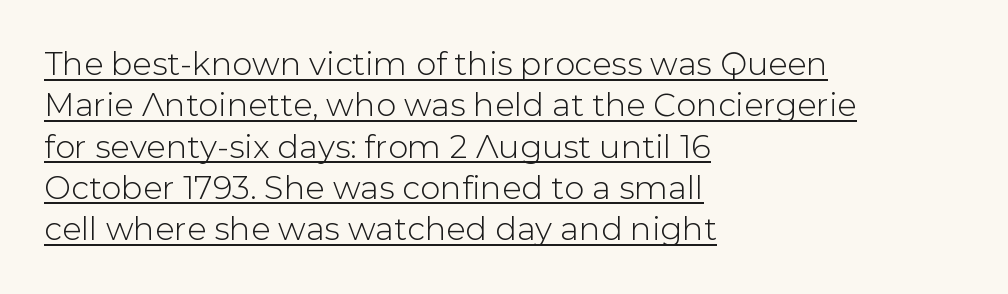
{"serif": "no", "italic": "no", "width": "normal", "stroke_contrast": "low", "x_height": "medium", "monospaced": "no", "underline": "yes", "align": "left", "line_spacing": "normal", "line_spacing_ratio": 1.29, "letter_spacing": "normal", "letter_spacing_em": 0.0, "glyph_px": 32}
